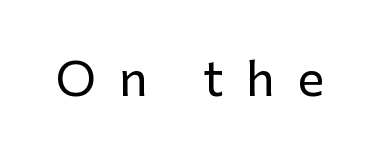
In terms of letterspacing, this is a distinctly airy, spread setting. Varying glyph widths throughout — classic text-font behaviour. Descender tails drop into unmarked territory. The lettering holds an erect, upright posture throughout.
